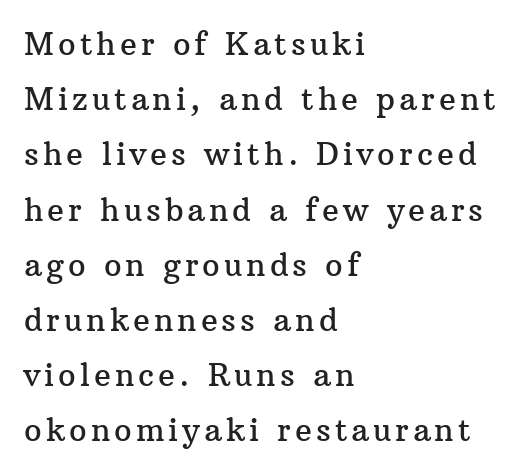
The image shows 31 px serif type, upright; set left-aligned, line spacing 1.78x, not underlined; medium stroke contrast and a medium x-height.
